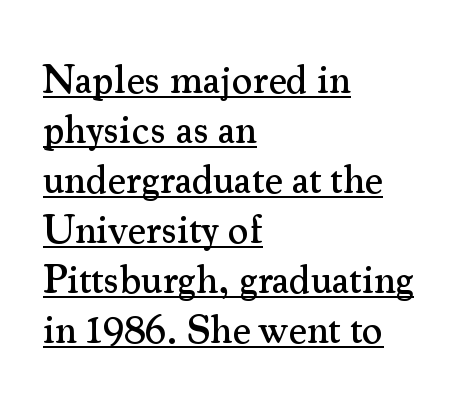
Is there any slant? The stems are plumb. Character widths vary here, with narrow letters taking less room than wide ones. Each word holds together tightly as a unit, with standard inter-letter gaps. If you drew a ruler down the left edge, every line would touch it.
